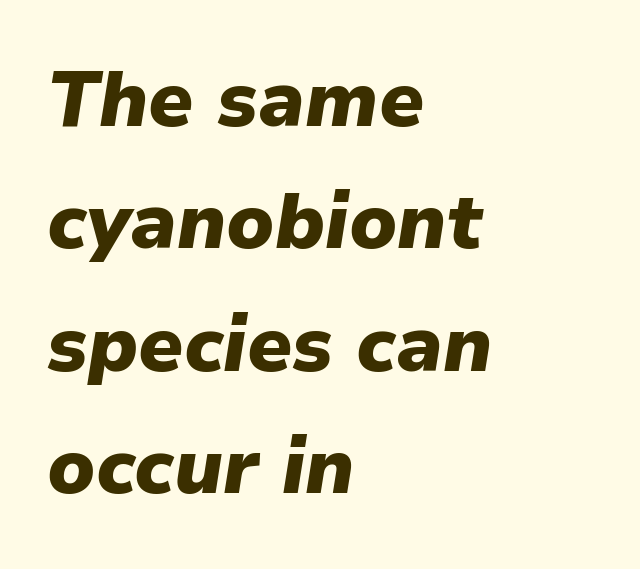
{"italic": "yes", "lean": "right", "slant_degrees": 9, "bold": "yes", "weight": "heavy", "width": "normal", "stroke_contrast": "low", "x_height": "medium", "monospaced": "no", "underline": "no", "align": "left", "line_spacing": "normal", "line_spacing_ratio": 1.57, "letter_spacing": "normal", "letter_spacing_em": 0.0, "glyph_px": 78}
